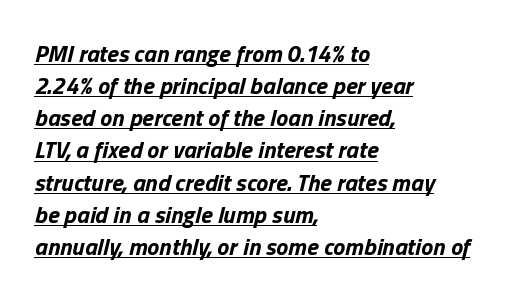
The image shows 24 px bold type, italic (leaning right); set left-aligned, normal line spacing (1.34x), normal letter spacing, underlined.
